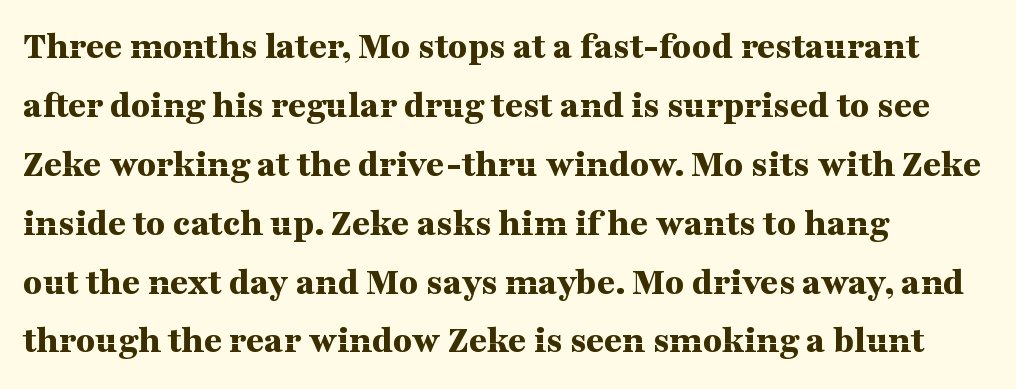
The typesetter chose a ragged-right arrangement here. Descenders are the only things crossing below the line. These lines sit exactly where default settings would place them. The text was rendered using a seriffed face with decorative stroke endings. In terms of posture, this sample is upright.
